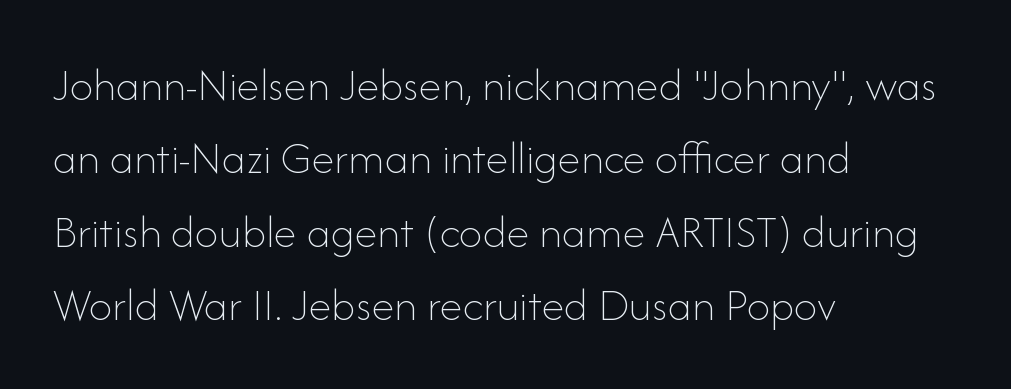
The image shows 47 px thin type, upright; set left-aligned, normal line spacing (1.56x), normal letter spacing, not underlined; low stroke contrast and a small x-height.
